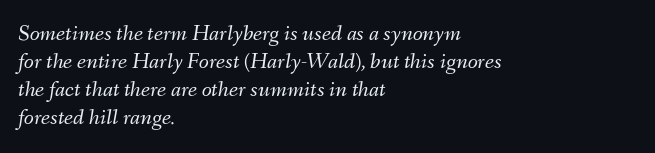
{"italic": "yes", "lean": "right", "slant_degrees": 9, "bold": "no", "underline": "no", "align": "left", "line_spacing_ratio": 1.22, "letter_spacing": "normal", "letter_spacing_em": 0.0, "glyph_px": 23}
